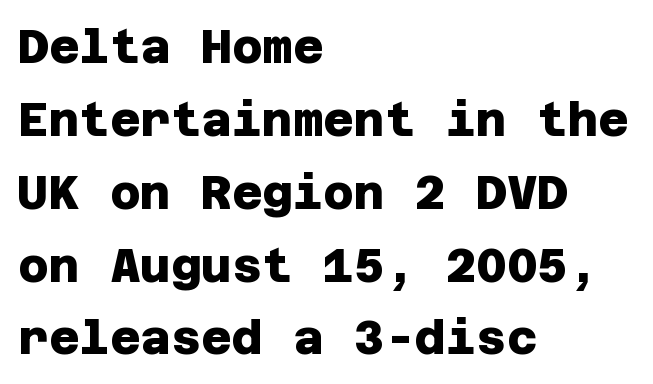
Q: Is the text bold? A: Yes.
Q: Is the typeface a serif or a sans-serif typeface? A: Sans-serif.
Q: Is the text underlined? A: No.
Q: How is the paragraph aligned? A: Left-aligned.
Q: Is the spacing between letters normal or unusually wide? A: Normal.
Q: Is the spacing between lines tight, normal or loose? A: Normal.
Q: Width (condensed, normal, or wide)? A: Normal.
Q: Stroke contrast? A: Low.
Q: x-height? A: Large.
